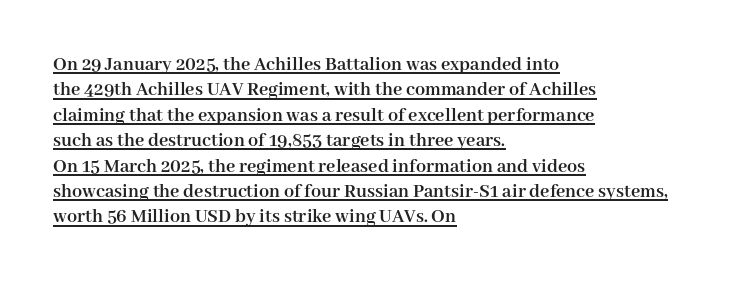
Q: Is the text bold? A: Yes.
Q: Is the text italic (slanted)? A: No, it is upright.
Q: Is the text underlined? A: Yes.
Q: How is the paragraph aligned? A: Left-aligned.
Q: Is the spacing between letters normal or unusually wide? A: Normal.
Q: Is the spacing between lines tight, normal or loose? A: Normal.
